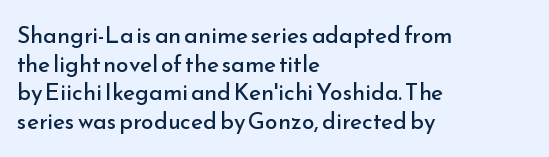
The lines sit at an ordinary, default distance from one another. The text block is weighted toward the left margin, trailing off unevenly rightward. Tracking value appears to be zero — textbook default spacing. Has an underline been added? It has not. Stroke mass is kept to a normal reading level or below.
